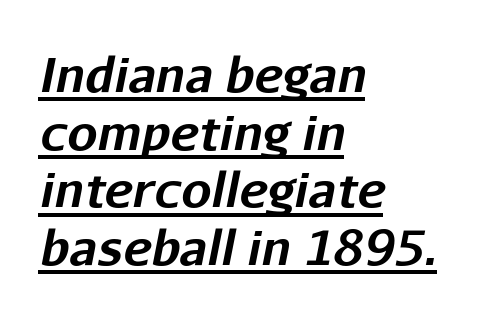
Inter-character spacing is left at the font's built-in metrics. Quick note: italic. All the whitespace from short lines collects on the right. Proportional: the letters do not fall into vertical columns.
